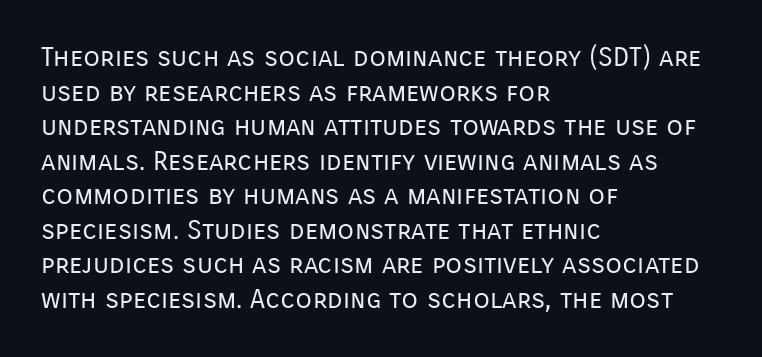
{"italic": "no", "bold": "no", "underline": "no", "align": "left", "line_spacing": "normal", "line_spacing_ratio": 1.28, "letter_spacing": "normal", "letter_spacing_em": 0.0, "glyph_px": 27}
